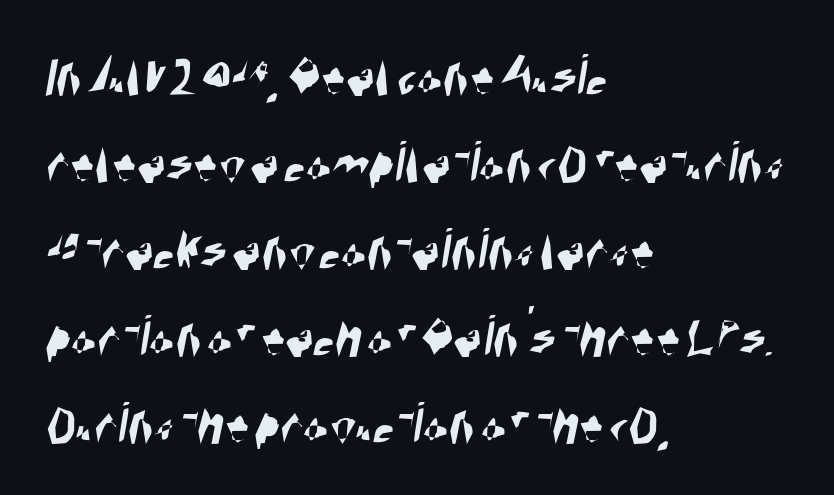
A student would call this left alignment; a typographer would say flush left, rag right. This is sans-serif lettering, the kind often seen on screens and signage. Glance below the letters and you will spot only blank space. Rows of type keep a routine distance in the vertical direction.
